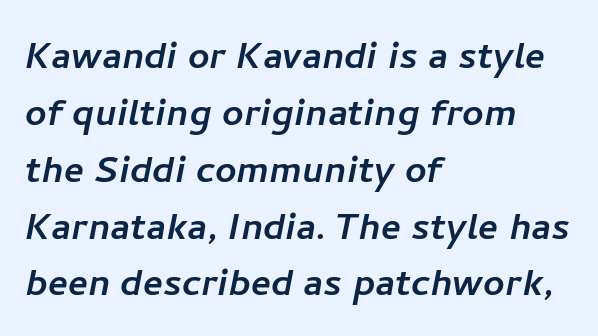
Q: Is the typeface a serif or a sans-serif typeface? A: Sans-serif.
Q: Is the text underlined? A: No.
Q: How is the paragraph aligned? A: Left-aligned.
Q: Is the spacing between letters normal or unusually wide? A: Normal.
Q: Width (condensed, normal, or wide)? A: Normal.
Q: Stroke contrast? A: Low.
Q: x-height? A: Medium.
Q: Monospaced? A: No.
